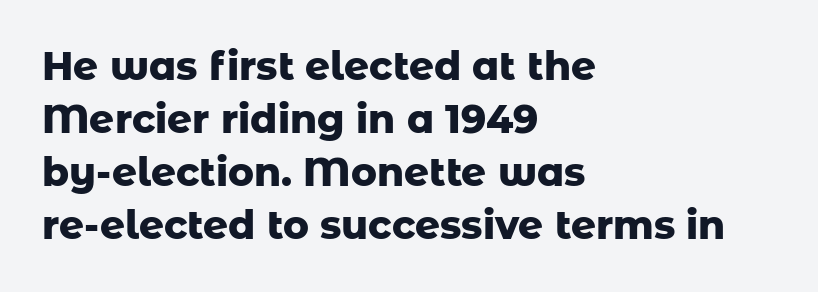
The image shows 39 px heavy sans-serif type, upright; set left-aligned, normal line spacing (1.36x), normal letter spacing, not underlined; low stroke contrast and a medium x-height.
